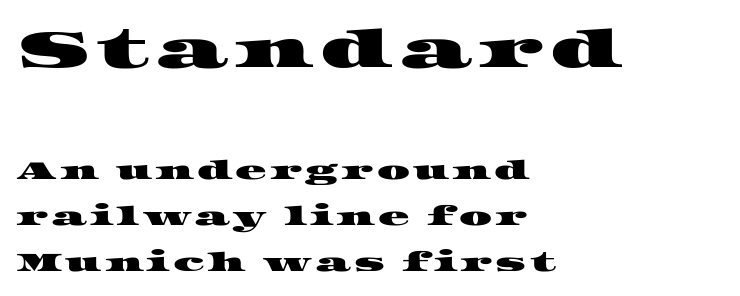
{"serif": "yes", "width": "wide", "stroke_contrast": "high", "x_height": "large", "monospaced": "no", "underline": "no", "align": "left", "line_spacing_ratio": 1.78, "larger_block": "first", "size_ratio": 2.04, "glyph_px": 53}
